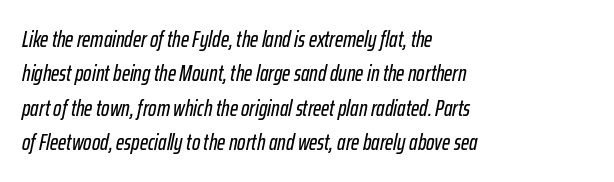
The image shows 22 px text type, italic (leaning right); set left-aligned, normal line spacing (1.56x), normal letter spacing, not underlined.
